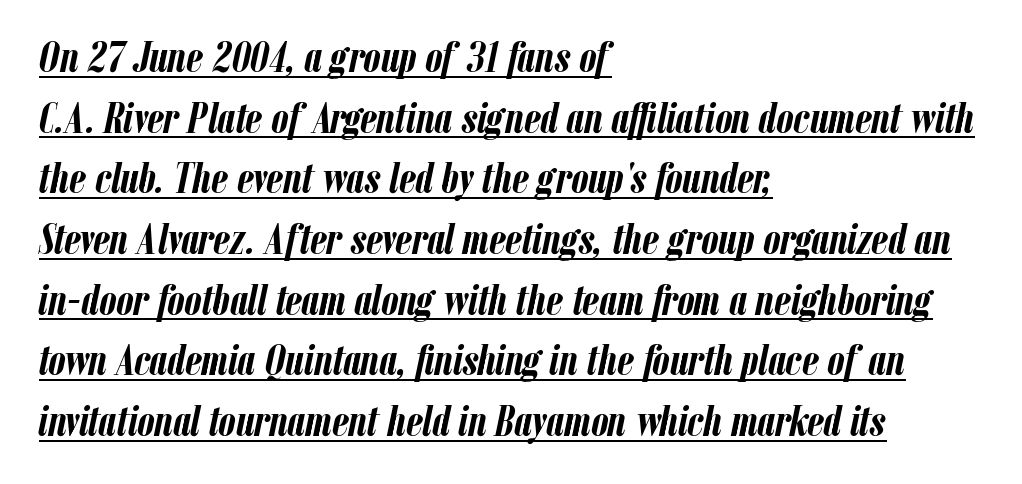
The image shows 43 px semibold, condensed type, italic (leaning right); set left-aligned, normal line spacing (1.41x), normal letter spacing, underlined; low stroke contrast and a medium x-height.
